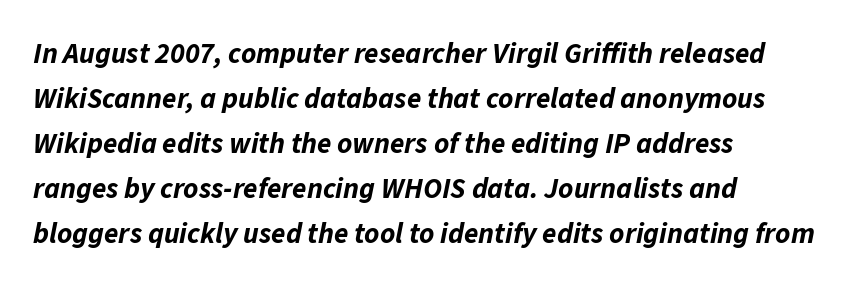
Q: Is the text bold? A: Yes.
Q: Is the text italic (slanted)? A: Yes, it leans right by about 11 degrees.
Q: Is the text underlined? A: No.
Q: How is the paragraph aligned? A: Left-aligned.
Q: Is the spacing between letters normal or unusually wide? A: Normal.
Q: Is the spacing between lines tight, normal or loose? A: Normal.
Q: Width (condensed, normal, or wide)? A: Normal.
Q: Stroke contrast? A: Low.
Q: x-height? A: Medium.
Q: Monospaced? A: No.
